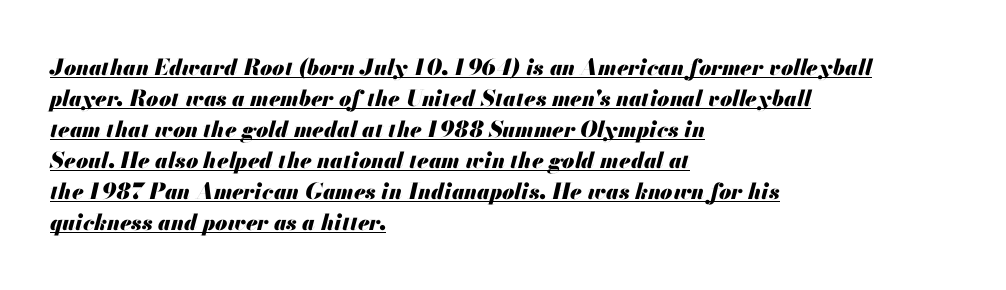
Q: Is the text bold? A: Yes.
Q: Is the text italic (slanted)? A: Yes, it leans right by about 13 degrees.
Q: Is the text underlined? A: Yes.
Q: How is the paragraph aligned? A: Left-aligned.
Q: Is the spacing between letters normal or unusually wide? A: Normal.
Q: Is the spacing between lines tight, normal or loose? A: Normal.
